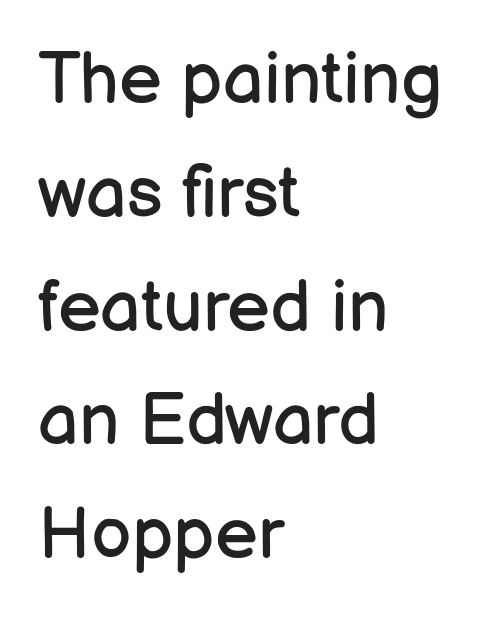
Tall strokes in this sample are plumb rather than angled. Quick note: interline space is typical. This rendering uses left alignment, leaving the right contour irregular. The passage shown is not underscored anywhere. Here the designer chose a conventional face with non-uniform glyph widths. The letters look calm and open, with moderate or lighter stems.
